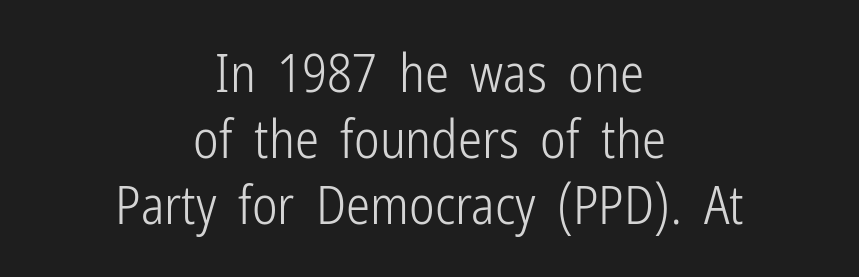
If you folded the block vertically in half, each line would mirror itself in length. Letterform terminals end flat and unadorned throughout the passage. The specimen reads as upright at a glance. Note the varied advance widths — an 'i' is clearly narrower than an 'm'. The passage shown has conventional tracking throughout.
